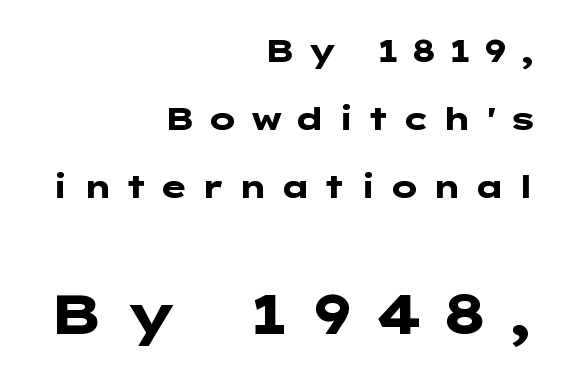
Q: Is the text bold? A: Yes.
Q: Is the text italic (slanted)? A: No, it is upright.
Q: Is the typeface a serif or a sans-serif typeface? A: Sans-serif.
Q: Is the text underlined? A: No.
Q: How is the paragraph aligned? A: Right-aligned.
Q: Is the spacing between letters normal or unusually wide? A: Unusually wide.
Q: Is the spacing between lines tight, normal or loose? A: Loose.
Q: Which block of text is set in a larger size, the first (top) or the second (bottom)? A: The second (bottom) one.
Q: Width (condensed, normal, or wide)? A: Wide.
Q: Stroke contrast? A: Low.
Q: x-height? A: Medium.
